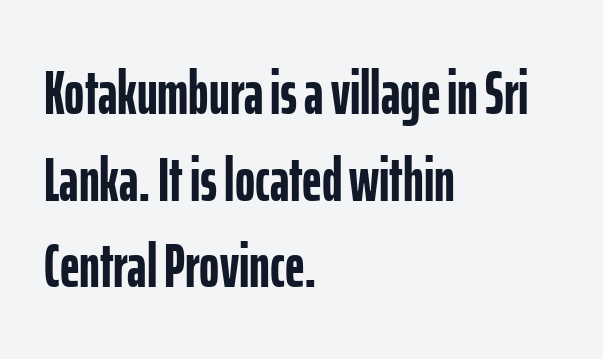
The image shows 61 px semibold, condensed sans-serif type, upright; set left-aligned, normal line spacing (1.42x), normal letter spacing, not underlined; low stroke contrast and a medium x-height.
